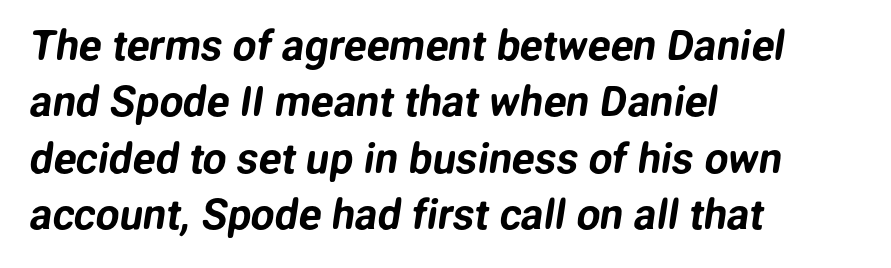
Q: Is the typeface a serif or a sans-serif typeface? A: Sans-serif.
Q: Is the text underlined? A: No.
Q: How is the paragraph aligned? A: Left-aligned.
Q: Is the spacing between letters normal or unusually wide? A: Normal.
Q: Is the spacing between lines tight, normal or loose? A: Normal.
Q: Width (condensed, normal, or wide)? A: Normal.
Q: Stroke contrast? A: Low.
Q: x-height? A: Medium.
Q: Monospaced? A: No.
